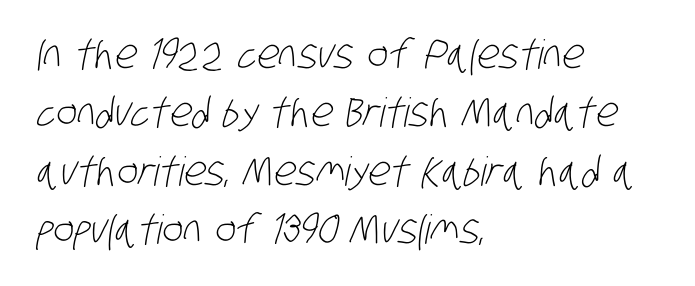
The image shows 40 px light, condensed sans-serif type; set left-aligned, normal line spacing (1.46x), normal letter spacing, not underlined; low stroke contrast and a large x-height.
